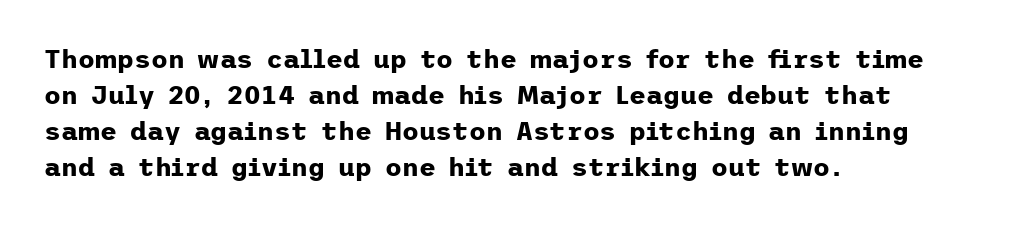
Q: Is the text bold? A: Yes.
Q: Is the text italic (slanted)? A: No, it is upright.
Q: Is the text underlined? A: No.
Q: How is the paragraph aligned? A: Left-aligned.
Q: Is the spacing between letters normal or unusually wide? A: Normal.
Q: Is the spacing between lines tight, normal or loose? A: Normal.
